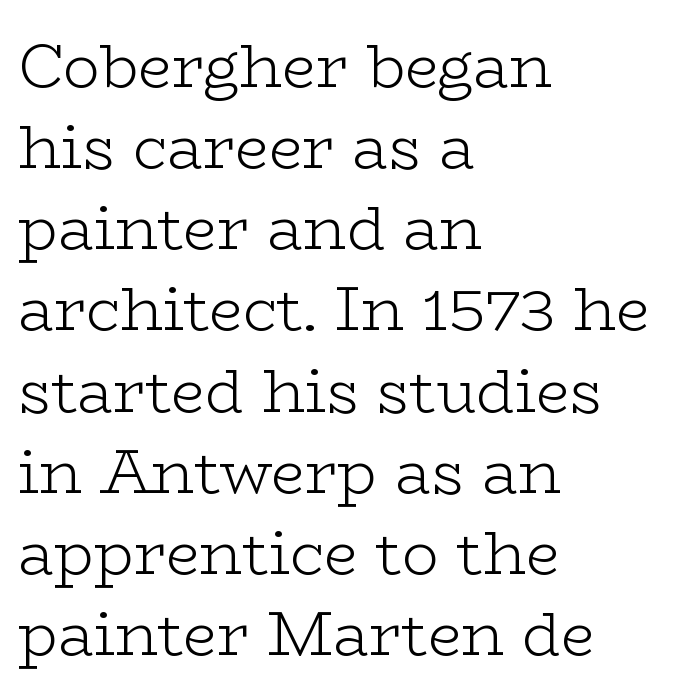
Q: Is the text bold? A: No.
Q: Is the text italic (slanted)? A: No, it is upright.
Q: Is the typeface a serif or a sans-serif typeface? A: Serif.
Q: Is the text underlined? A: No.
Q: How is the paragraph aligned? A: Left-aligned.
Q: Is the spacing between letters normal or unusually wide? A: Normal.
Q: Is the spacing between lines tight, normal or loose? A: Normal.
Q: Width (condensed, normal, or wide)? A: Wide.
Q: Stroke contrast? A: Low.
Q: x-height? A: Medium.
Q: Monospaced? A: No.
